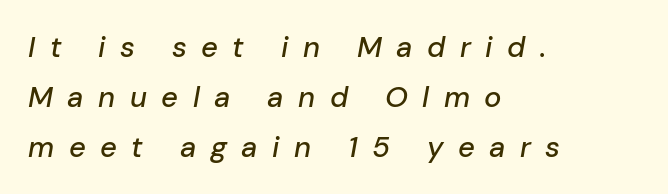
The image shows 29 px text type, italic (leaning right); set left-aligned, line spacing 1.72x, unusually wide letter spacing (+0.5 em), not underlined; low stroke contrast and a medium x-height.
